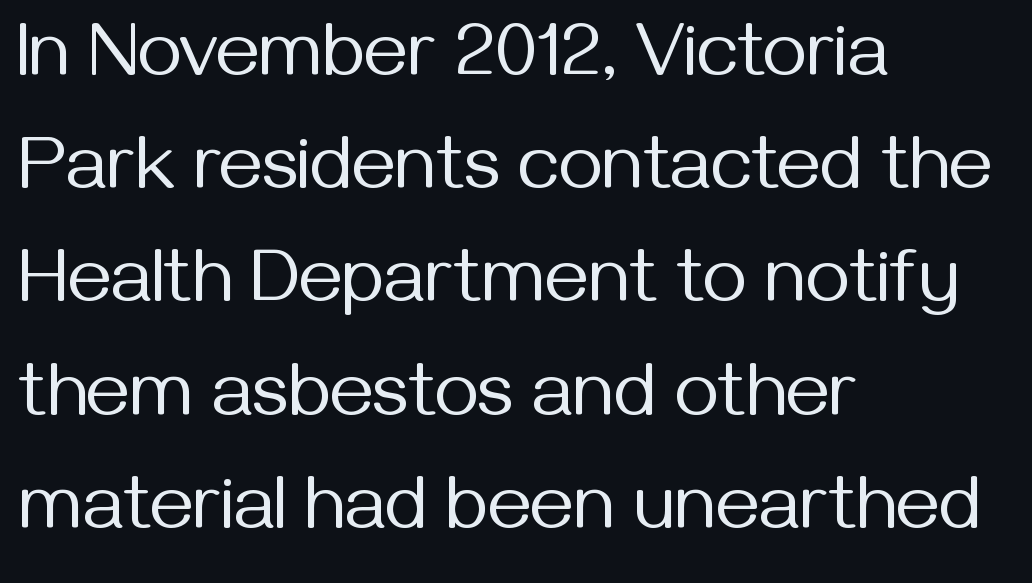
Q: Is the text bold? A: No.
Q: Is the text italic (slanted)? A: No, it is upright.
Q: Is the typeface a serif or a sans-serif typeface? A: Sans-serif.
Q: Is the text underlined? A: No.
Q: How is the paragraph aligned? A: Left-aligned.
Q: Is the spacing between letters normal or unusually wide? A: Normal.
Q: Is the spacing between lines tight, normal or loose? A: Normal.
Q: Width (condensed, normal, or wide)? A: Normal.
Q: Stroke contrast? A: Medium.
Q: x-height? A: Medium.
Q: Monospaced? A: No.
